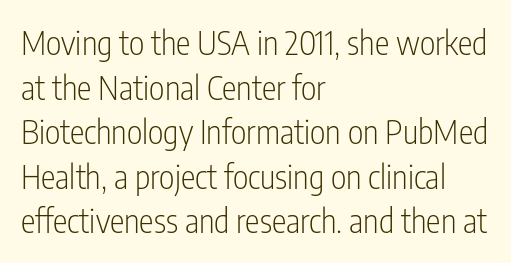
Horizontally, the lines are justified to the leading edge only. Plain, unruled lines of type. The type family on display is of the sans-serif kind. The passage shown is not bold in any degree. A typesetter would call this leading conventional body-copy spacing. The lettering stays uniformly vertical, giving the passage a roman look.
